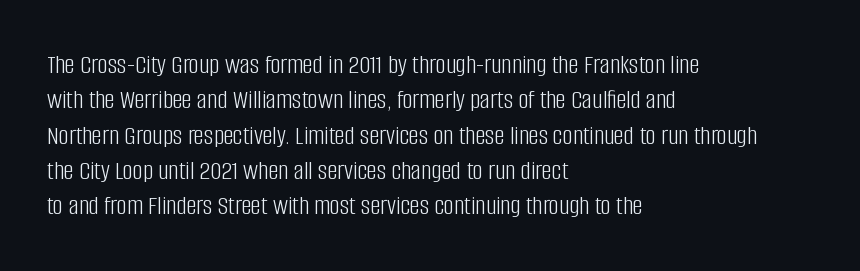
{"serif": "no", "italic": "no", "bold": "no", "weight": "light", "width": "condensed", "stroke_contrast": "low", "x_height": "large", "monospaced": "no", "underline": "no", "align": "left", "line_spacing": "normal", "line_spacing_ratio": 1.26, "letter_spacing": "normal", "letter_spacing_em": 0.0, "glyph_px": 28}
